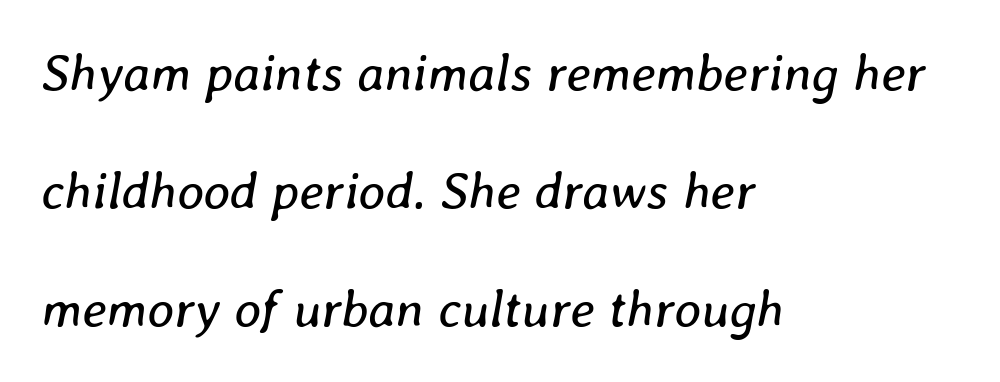
Q: Is the text bold? A: No.
Q: Is the text italic (slanted)? A: Yes, it leans right by about 8 degrees.
Q: Is the text underlined? A: No.
Q: How is the paragraph aligned? A: Left-aligned.
Q: Is the spacing between letters normal or unusually wide? A: Normal.
Q: Is the spacing between lines tight, normal or loose? A: Loose.
Q: Width (condensed, normal, or wide)? A: Normal.
Q: Stroke contrast? A: Low.
Q: x-height? A: Medium.
Q: Monospaced? A: No.
